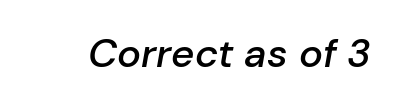
Q: Is the text bold? A: Semi-bold.
Q: Is the text italic (slanted)? A: Yes, it leans right by about 10 degrees.
Q: Is the text underlined? A: No.
Q: Is the spacing between letters normal or unusually wide? A: Normal.
Q: Width (condensed, normal, or wide)? A: Normal.
Q: Stroke contrast? A: Low.
Q: x-height? A: Medium.
Q: Monospaced? A: No.
